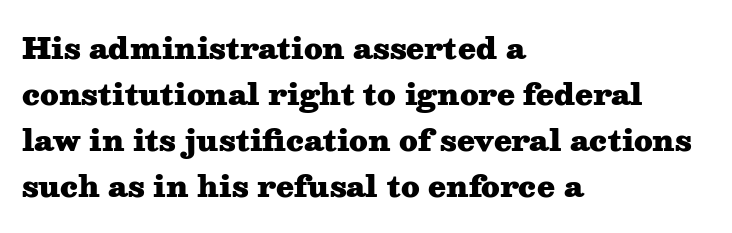
The image shows 29 px heavy, wide serif type, upright; set left-aligned, normal line spacing (1.59x), normal letter spacing, not underlined; medium stroke contrast and a medium x-height.
